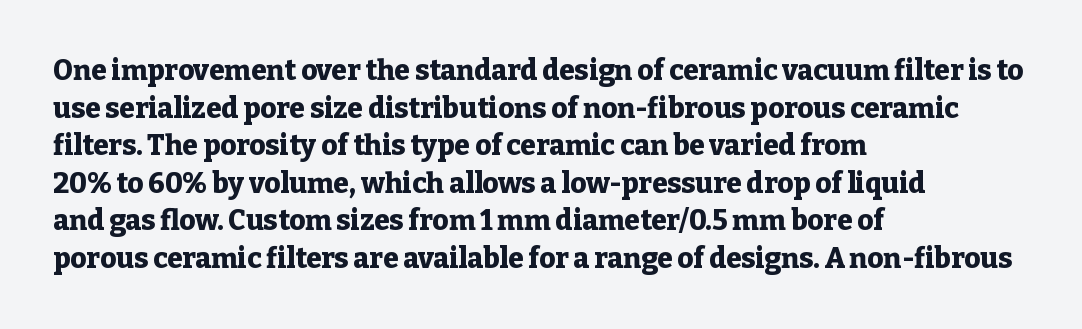
Q: Is the text bold? A: Yes.
Q: Is the text italic (slanted)? A: No, it is upright.
Q: Is the typeface a serif or a sans-serif typeface? A: Serif.
Q: Is the text underlined? A: No.
Q: How is the paragraph aligned? A: Left-aligned.
Q: Is the spacing between letters normal or unusually wide? A: Normal.
Q: Is the spacing between lines tight, normal or loose? A: Normal.
Q: Width (condensed, normal, or wide)? A: Normal.
Q: Stroke contrast? A: Low.
Q: x-height? A: Medium.
Q: Monospaced? A: No.
